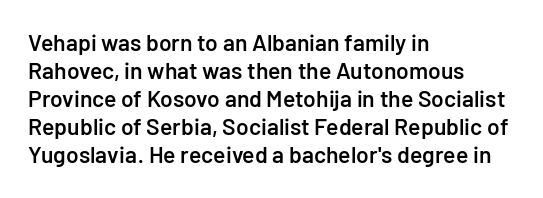
Q: Is the text bold? A: Semi-bold.
Q: Is the text italic (slanted)? A: No, it is upright.
Q: Is the text underlined? A: No.
Q: How is the paragraph aligned? A: Left-aligned.
Q: Is the spacing between letters normal or unusually wide? A: Normal.
